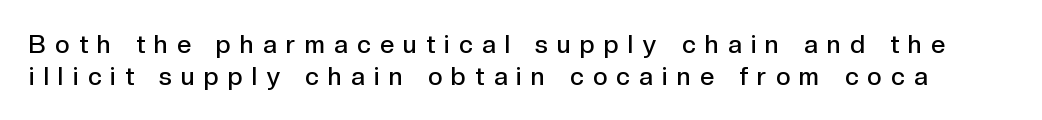
The image shows 25 px text type, upright; set normal line spacing (1.28x), unusually wide letter spacing (+0.38 em), not underlined.
